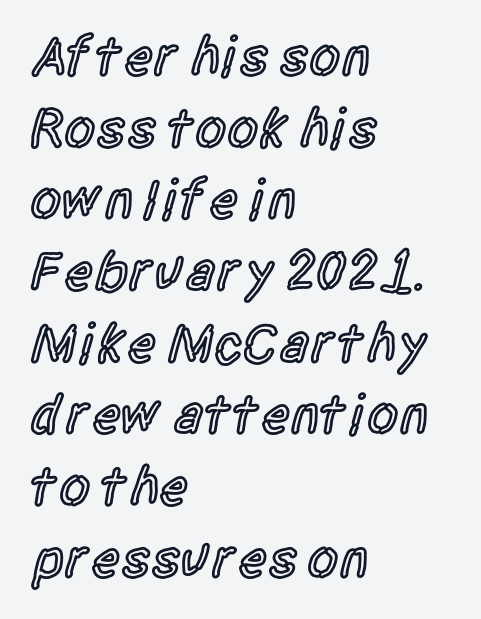
The image shows 56 px semibold, condensed sans-serif type; set left-aligned, normal line spacing (1.28x), normal letter spacing, not underlined; a large x-height.
